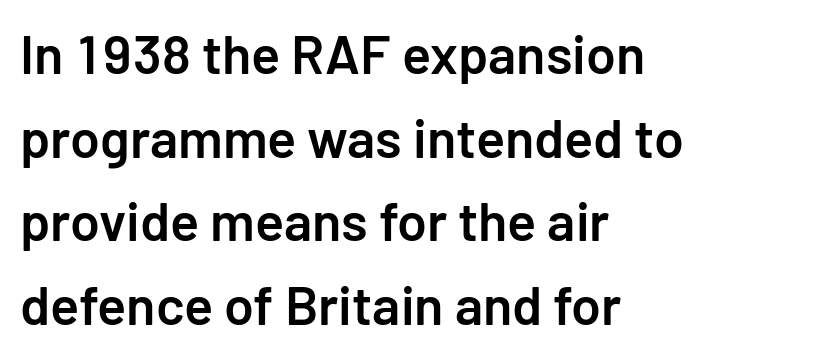
Q: Is the text bold? A: Semi-bold.
Q: Is the text italic (slanted)? A: No, it is upright.
Q: Is the typeface a serif or a sans-serif typeface? A: Sans-serif.
Q: Is the text underlined? A: No.
Q: How is the paragraph aligned? A: Left-aligned.
Q: Is the spacing between letters normal or unusually wide? A: Normal.
Q: Is the spacing between lines tight, normal or loose? A: Normal.
Q: Width (condensed, normal, or wide)? A: Normal.
Q: Stroke contrast? A: Low.
Q: x-height? A: Medium.
Q: Monospaced? A: No.
